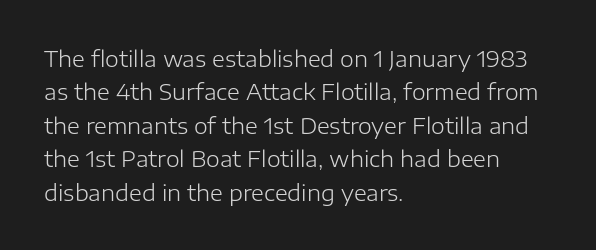
Q: Is the text bold? A: No.
Q: Is the text italic (slanted)? A: No, it is upright.
Q: Is the text underlined? A: No.
Q: How is the paragraph aligned? A: Left-aligned.
Q: Is the spacing between letters normal or unusually wide? A: Normal.
Q: Is the spacing between lines tight, normal or loose? A: Normal.
